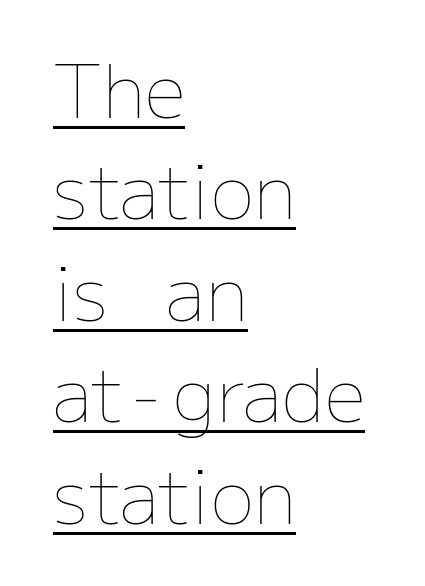
Proportional: the letters do not fall into vertical columns. It's the straight-up-and-down kind of type. Each line of the rendering has a horizontal stroke beneath the glyphs. A normal amount of white space separates one row of letters from the next. On a weight scale, this lands at 450 or below.
